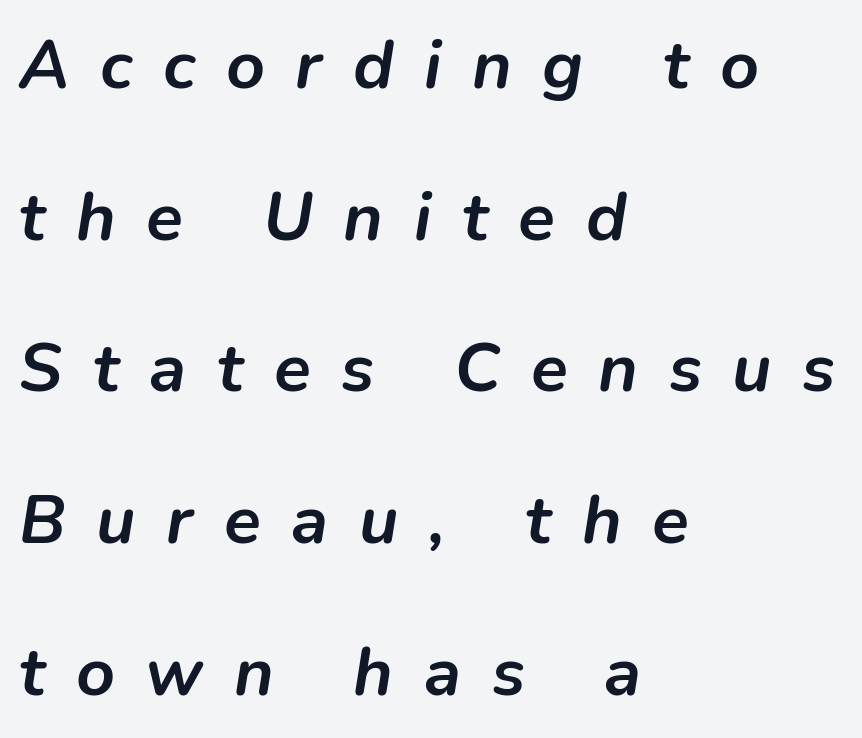
{"italic": "yes", "lean": "right", "slant_degrees": 9, "bold": "yes", "weight": "semibold", "width": "normal", "stroke_contrast": "low", "x_height": "medium", "monospaced": "no", "underline": "no", "align": "left", "line_spacing": "loose", "line_spacing_ratio": 2.23, "letter_spacing": "wide", "letter_spacing_em": 0.45, "glyph_px": 68}
